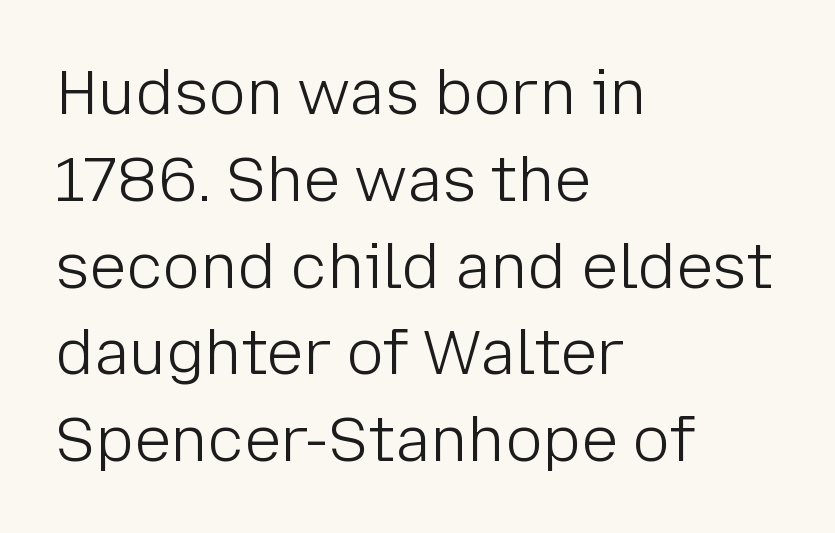
{"serif": "no", "italic": "no", "bold": "no", "weight": "light", "width": "normal", "stroke_contrast": "low", "x_height": "medium", "monospaced": "no", "underline": "no", "align": "left", "line_spacing": "normal", "line_spacing_ratio": 1.4, "letter_spacing": "normal", "letter_spacing_em": 0.0, "glyph_px": 62}
